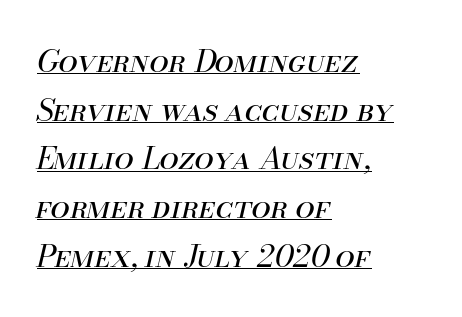
{"italic": "yes", "lean": "right", "slant_degrees": 13, "bold": "no", "weight": "regular", "width": "normal", "stroke_contrast": "medium", "x_height": "small", "monospaced": "no", "underline": "yes", "align": "left", "line_spacing": "normal", "line_spacing_ratio": 1.57, "letter_spacing": "normal", "letter_spacing_em": 0.0, "glyph_px": 31}
